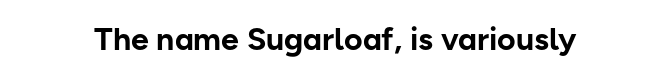
{"serif": "no", "italic": "no", "bold": "yes", "weight": "bold", "width": "normal", "stroke_contrast": "low", "x_height": "medium", "monospaced": "no", "underline": "no", "letter_spacing": "normal", "letter_spacing_em": 0.0, "glyph_px": 32}
